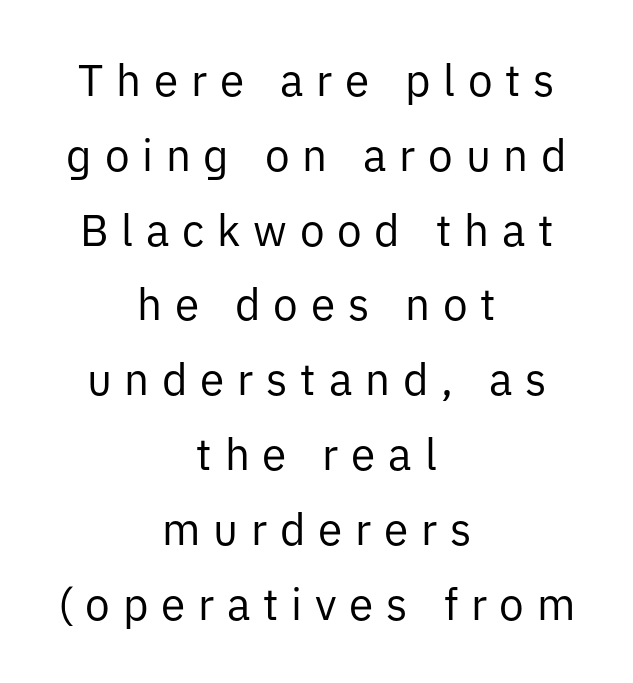
Q: Is the text bold? A: No.
Q: Is the text italic (slanted)? A: No, it is upright.
Q: Is the typeface a serif or a sans-serif typeface? A: Sans-serif.
Q: Is the text underlined? A: No.
Q: How is the paragraph aligned? A: Centered.
Q: Is the spacing between letters normal or unusually wide? A: Unusually wide.
Q: Is the spacing between lines tight, normal or loose? A: Normal.
Q: Width (condensed, normal, or wide)? A: Normal.
Q: Stroke contrast? A: Low.
Q: x-height? A: Medium.
Q: Monospaced? A: No.
